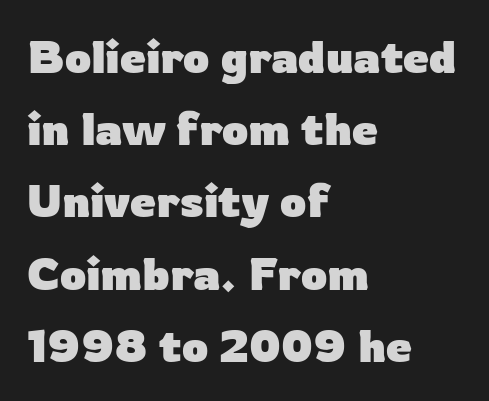
Q: Is the text bold? A: Yes.
Q: Is the text italic (slanted)? A: No, it is upright.
Q: Is the typeface a serif or a sans-serif typeface? A: Sans-serif.
Q: Is the text underlined? A: No.
Q: How is the paragraph aligned? A: Left-aligned.
Q: Is the spacing between letters normal or unusually wide? A: Normal.
Q: Is the spacing between lines tight, normal or loose? A: Normal.
Q: Width (condensed, normal, or wide)? A: Normal.
Q: Stroke contrast? A: Low.
Q: x-height? A: Medium.
Q: Monospaced? A: No.
